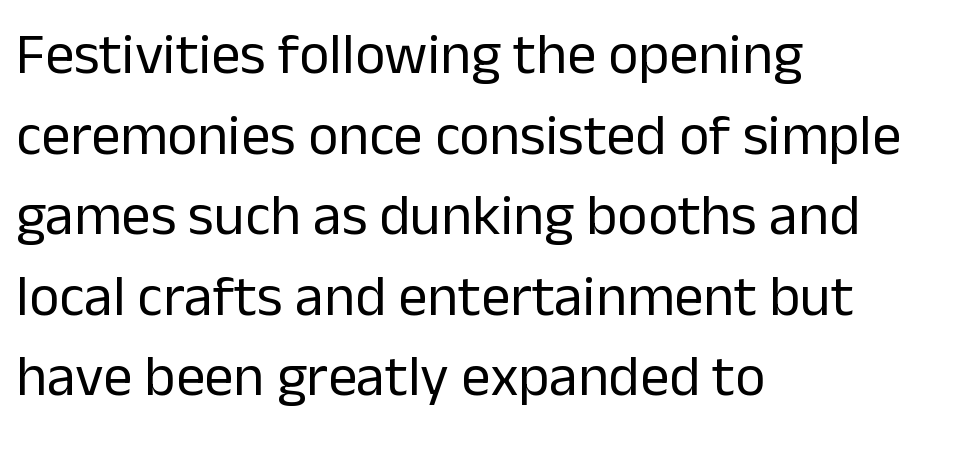
Q: Is the text bold? A: No.
Q: Is the text italic (slanted)? A: No, it is upright.
Q: Is the typeface a serif or a sans-serif typeface? A: Sans-serif.
Q: Is the text underlined? A: No.
Q: How is the paragraph aligned? A: Left-aligned.
Q: Is the spacing between letters normal or unusually wide? A: Normal.
Q: Is the spacing between lines tight, normal or loose? A: Normal.
Q: Width (condensed, normal, or wide)? A: Normal.
Q: Stroke contrast? A: Low.
Q: x-height? A: Medium.
Q: Monospaced? A: No.
